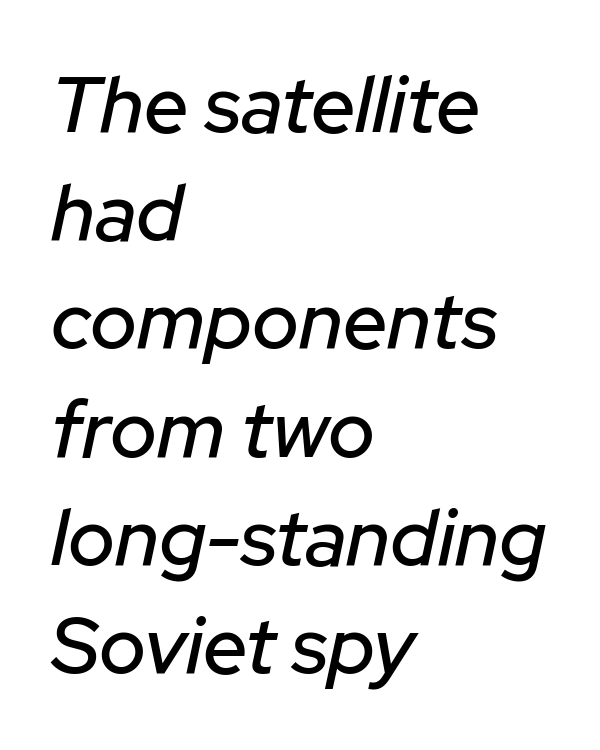
Q: Is the text italic (slanted)? A: Yes, it leans right by about 12 degrees.
Q: Is the text underlined? A: No.
Q: How is the paragraph aligned? A: Left-aligned.
Q: Is the spacing between letters normal or unusually wide? A: Normal.
Q: Is the spacing between lines tight, normal or loose? A: Normal.
Q: Width (condensed, normal, or wide)? A: Normal.
Q: Stroke contrast? A: Low.
Q: x-height? A: Medium.
Q: Monospaced? A: No.
